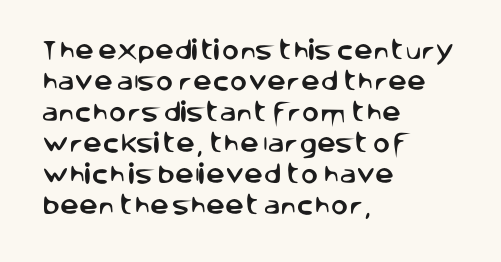
The image shows 21 px text type, upright; set left-aligned, normal line spacing (1.48x), normal letter spacing, not underlined.
